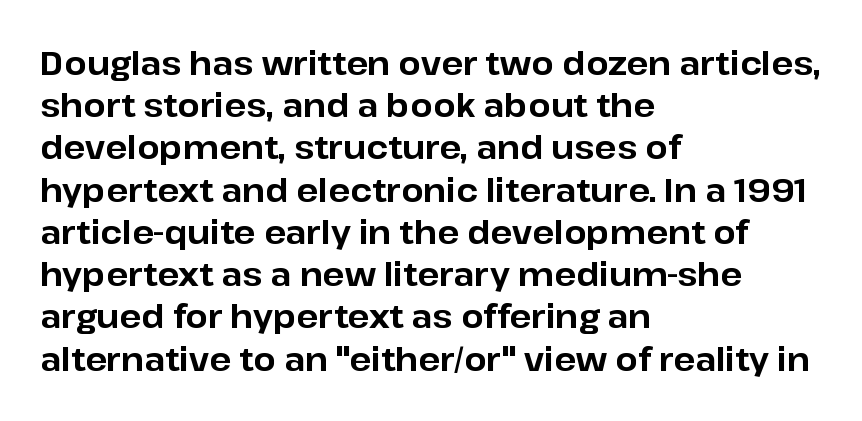
The image shows 32 px bold sans-serif type, upright; set left-aligned, normal line spacing (1.32x), normal letter spacing, not underlined; low stroke contrast and a medium x-height.
